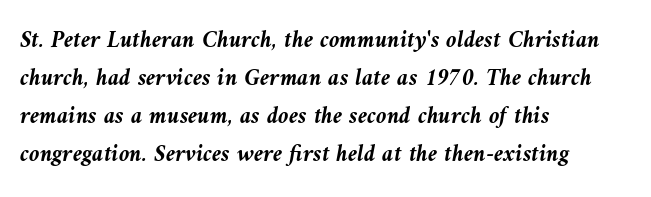
The letters are bold, with thick, heavy strokes. The space beneath each line is pristine and unruled. This sample uses an oblique cut, with every glyph tilted off the vertical. Quick note: interline space is typical. Default kerning and tracking; the words read as compact shapes. The typesetter chose a ragged-right arrangement here.
